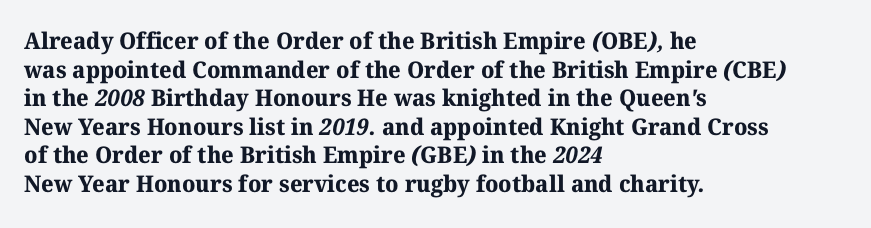
This rendering uses left alignment, leaving the right contour irregular. Nobody touched the tracking dial on this one. Strokes here are thick enough to call this a true bold. Unmarked baselines from the first word to the last.
